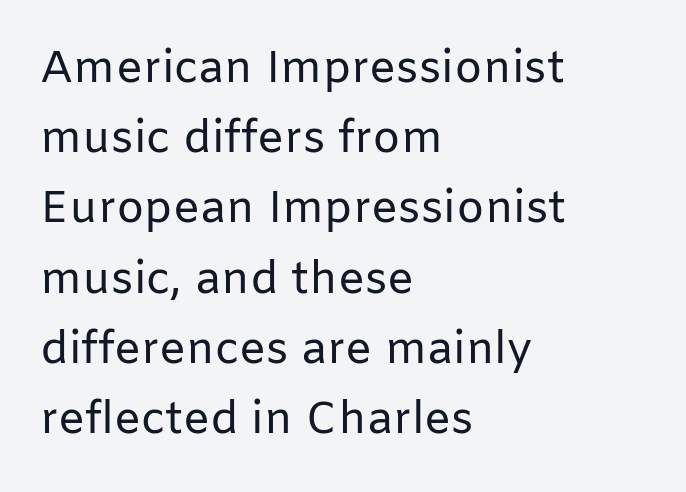
The image shows 45 px regular-weight sans-serif type, upright; set left-aligned, normal line spacing (1.56x), normal letter spacing, not underlined; low stroke contrast and a medium x-height.
